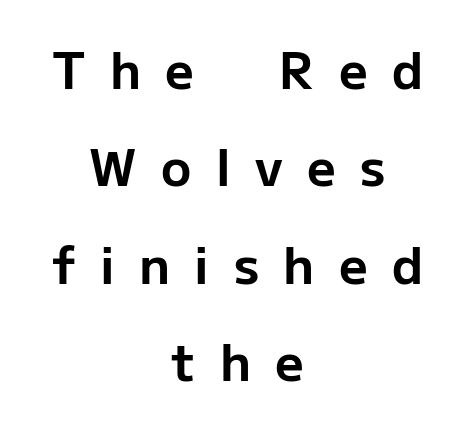
The image shows 50 px bold sans-serif type, upright; set centered, loose line spacing (1.95x), unusually wide letter spacing (+0.49 em), not underlined; low stroke contrast and a medium x-height.
